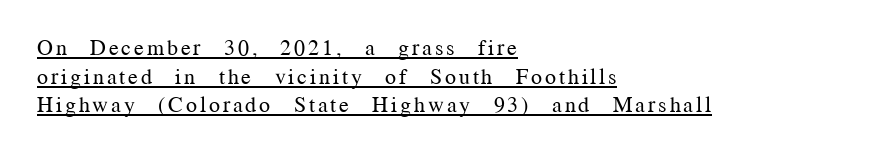
Q: Is the text bold? A: No.
Q: Is the text italic (slanted)? A: No, it is upright.
Q: Is the text underlined? A: Yes.
Q: How is the paragraph aligned? A: Left-aligned.
Q: Is the spacing between lines tight, normal or loose? A: Normal.
